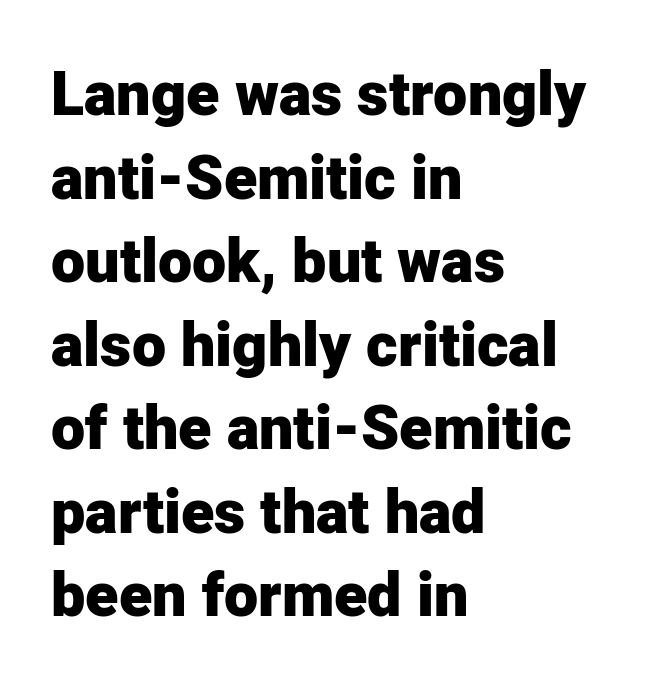
Plenty of ink on the page — the face is bold. The line texture is even and compact thanks to regular tracking. The area under the type is left untouched. Line starts are locked; line ends wander. The letters carry no serifs — their stems end cleanly without finishing strokes. The letters advance in unequal steps, a hallmark of proportional type.
